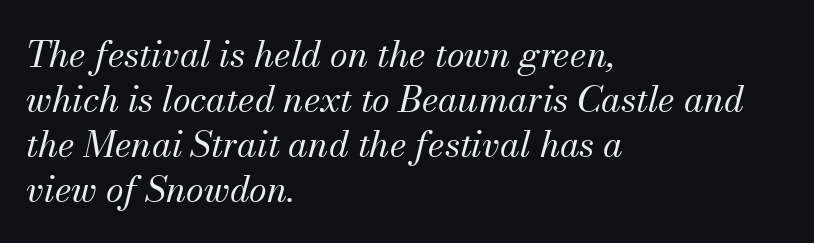
Line spacing here is normal. The face used here is proportionally spaced, like ordinary book or web type. Letters rest on an invisible, unmarked baseline. Small tapered or slab feet sit at the stroke ends, so this counts as serif. Notice how the passage keeps a crisp vertical edge on the left only. Tall strokes in this sample are angled rather than plumb.
